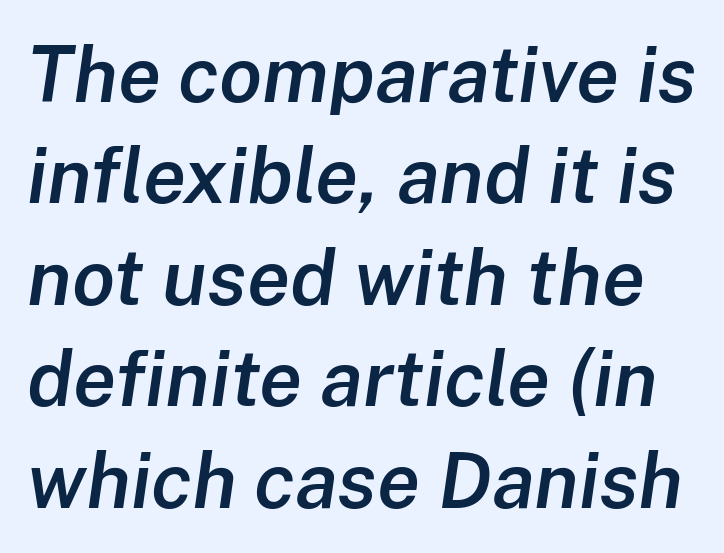
These lines sit exactly where default settings would place them. Clear beneath every line of the passage. Yep, that's italic — everything's leaning. These lines are rendered in a variable-pitch font. Each word holds together tightly as a unit, with standard inter-letter gaps.
